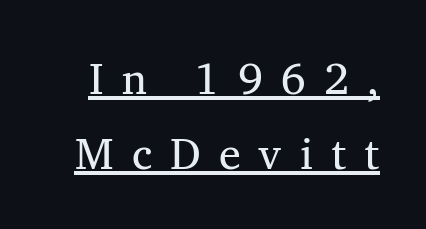
Q: Is the text bold? A: No.
Q: Is the text italic (slanted)? A: No, it is upright.
Q: Is the typeface a serif or a sans-serif typeface? A: Serif.
Q: Is the text underlined? A: Yes.
Q: Is the spacing between letters normal or unusually wide? A: Unusually wide.
Q: Width (condensed, normal, or wide)? A: Normal.
Q: Stroke contrast? A: Medium.
Q: x-height? A: Medium.
Q: Monospaced? A: No.
